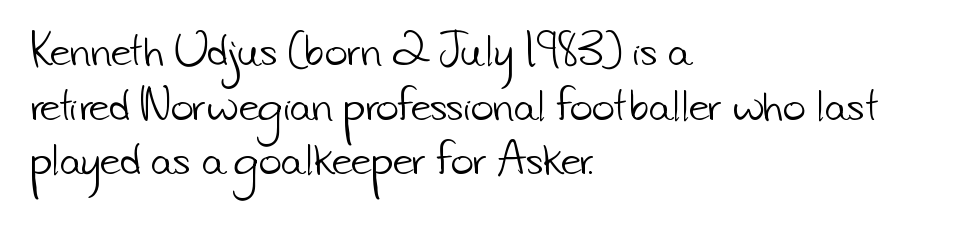
{"serif": "no", "bold": "no", "weight": "light", "width": "normal", "stroke_contrast": "low", "x_height": "small", "monospaced": "no", "underline": "no", "align": "left", "line_spacing": "normal", "line_spacing_ratio": 1.4, "letter_spacing": "normal", "letter_spacing_em": 0.0, "glyph_px": 39}
